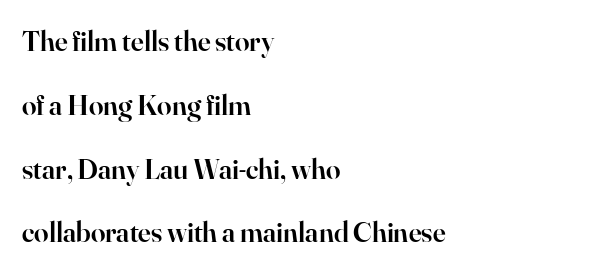
These lines keep a tight, regular rhythm from letter to letter. In terms of leading, this rendering errs on the spacious side. The letters are semibold — heavier than regular but short of a full bold. Classification — serif.
